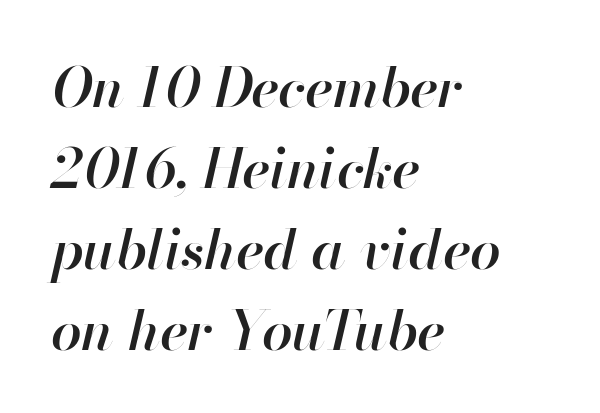
{"italic": "yes", "lean": "right", "slant_degrees": 13, "bold": "semi", "weight": "semibold", "width": "normal", "stroke_contrast": "high", "x_height": "small", "monospaced": "no", "underline": "no", "align": "left", "line_spacing": "normal", "line_spacing_ratio": 1.47, "letter_spacing": "normal", "letter_spacing_em": 0.0, "glyph_px": 55}
